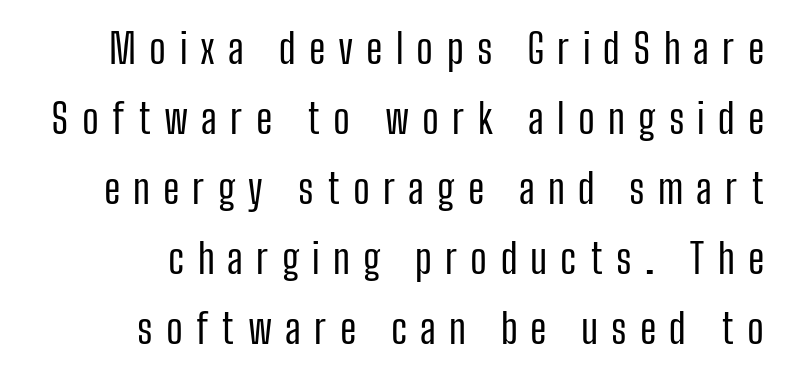
Q: Is the text bold? A: No.
Q: Is the text italic (slanted)? A: No, it is upright.
Q: Is the typeface a serif or a sans-serif typeface? A: Sans-serif.
Q: Is the text underlined? A: No.
Q: How is the paragraph aligned? A: Right-aligned.
Q: Is the spacing between letters normal or unusually wide? A: Unusually wide.
Q: Width (condensed, normal, or wide)? A: Condensed.
Q: Stroke contrast? A: Low.
Q: x-height? A: Medium.
Q: Monospaced? A: No.
